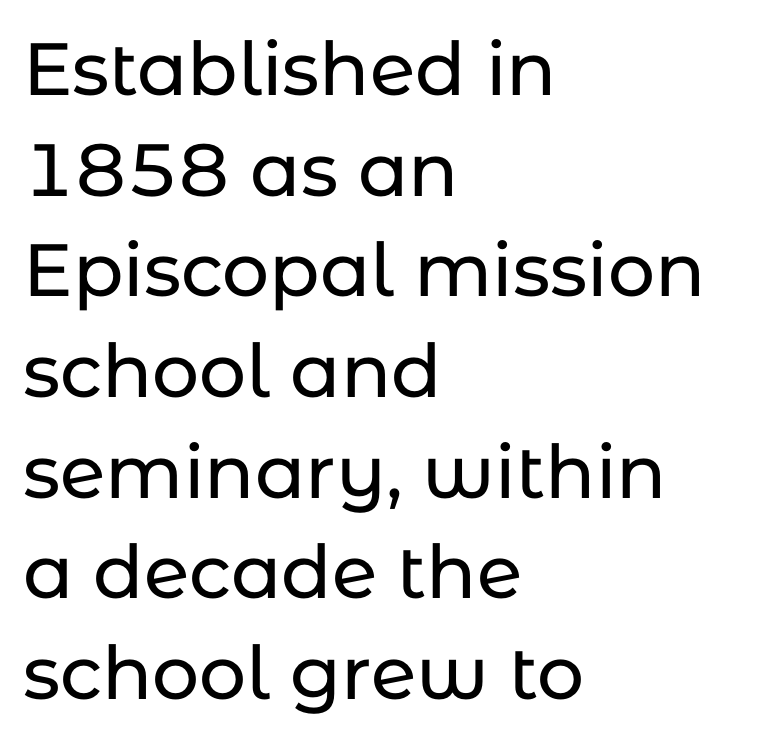
The image shows 74 px sans-serif type, upright; set left-aligned, normal line spacing (1.36x), normal letter spacing, not underlined; low stroke contrast and a medium x-height.
